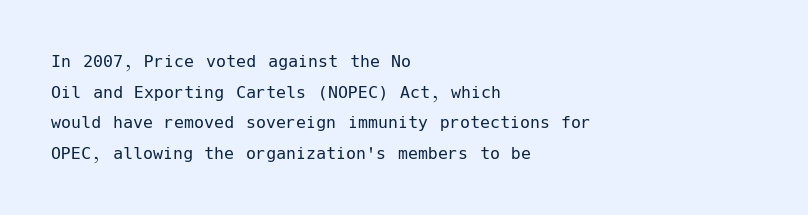
If you drew a line through each stem, it would be perfectly vertical. Students, observe: this is what conventionally led text looks like. Alignment: flush left. Decoration check: the copy has no underline.
